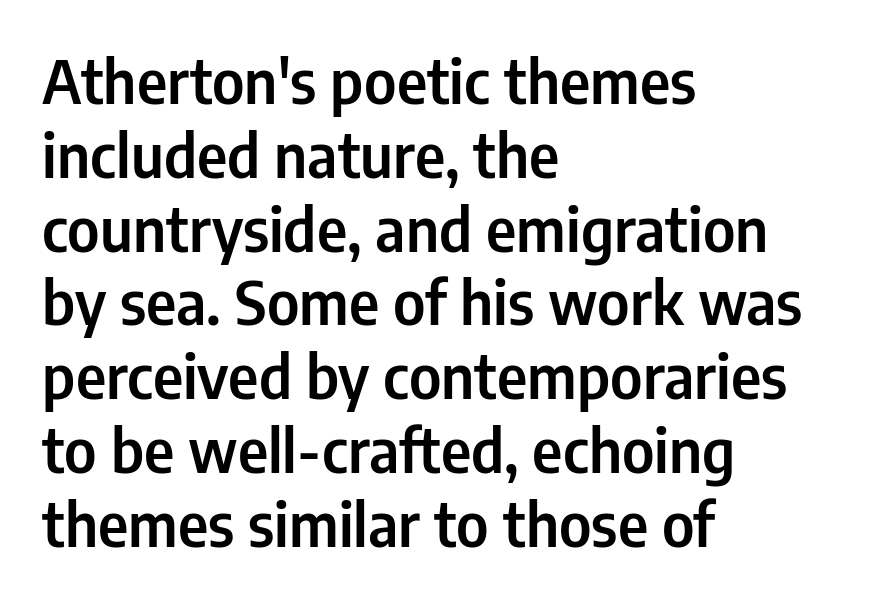
Q: Is the text italic (slanted)? A: No, it is upright.
Q: Is the typeface a serif or a sans-serif typeface? A: Sans-serif.
Q: Is the text underlined? A: No.
Q: How is the paragraph aligned? A: Left-aligned.
Q: Is the spacing between letters normal or unusually wide? A: Normal.
Q: Width (condensed, normal, or wide)? A: Condensed.
Q: Stroke contrast? A: Low.
Q: x-height? A: Medium.
Q: Monospaced? A: No.
